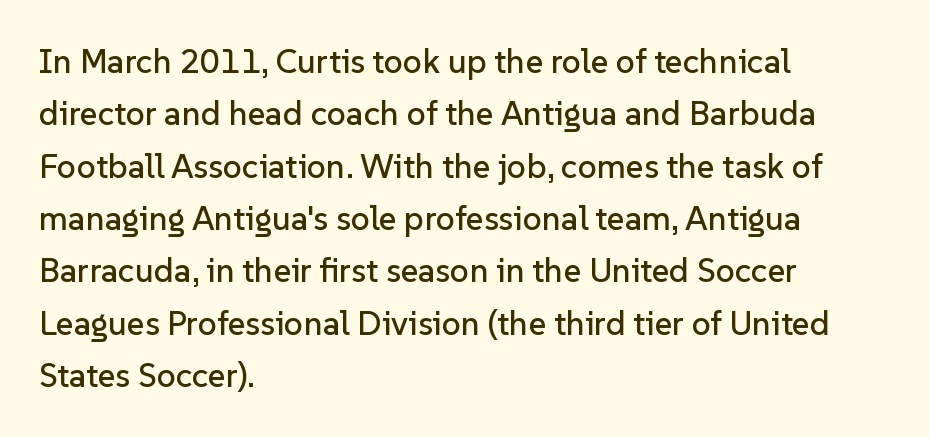
{"serif": "no", "italic": "no", "width": "normal", "stroke_contrast": "low", "x_height": "medium", "monospaced": "no", "underline": "no", "align": "left", "line_spacing": "normal", "line_spacing_ratio": 1.54, "letter_spacing": "normal", "letter_spacing_em": 0.0, "glyph_px": 34}
